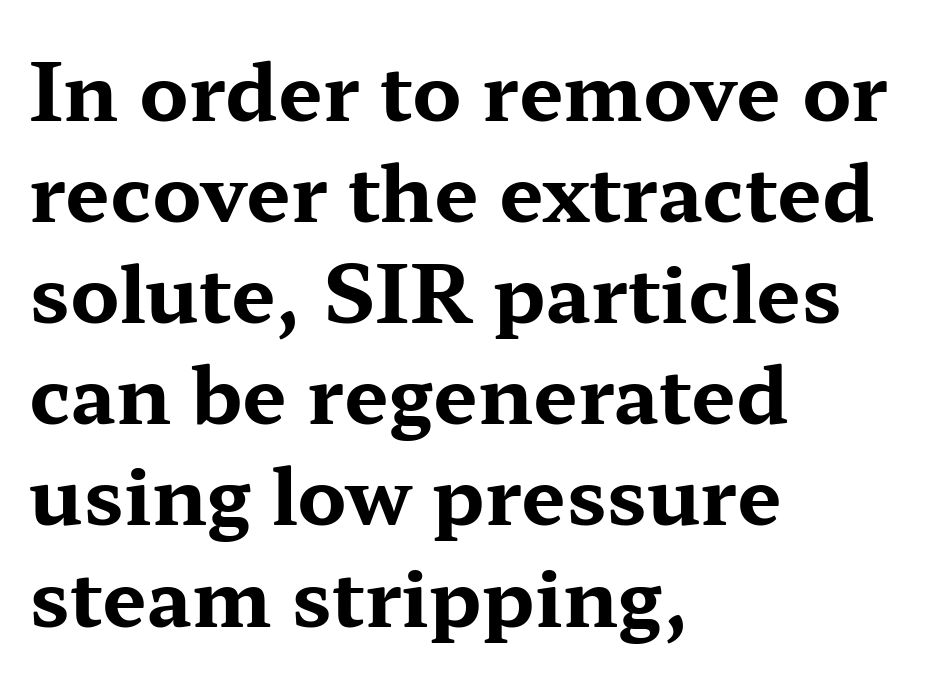
The image shows 79 px bold, wide serif type, upright; set left-aligned, normal line spacing (1.28x), normal letter spacing, not underlined; medium stroke contrast and a medium x-height.
